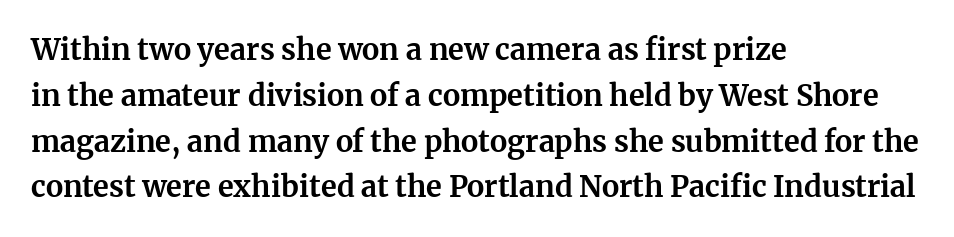
Q: Is the text bold? A: Yes.
Q: Is the text italic (slanted)? A: No, it is upright.
Q: Is the typeface a serif or a sans-serif typeface? A: Serif.
Q: Is the text underlined? A: No.
Q: How is the paragraph aligned? A: Left-aligned.
Q: Is the spacing between letters normal or unusually wide? A: Normal.
Q: Is the spacing between lines tight, normal or loose? A: Normal.
Q: Width (condensed, normal, or wide)? A: Normal.
Q: Stroke contrast? A: Medium.
Q: x-height? A: Medium.
Q: Monospaced? A: No.
